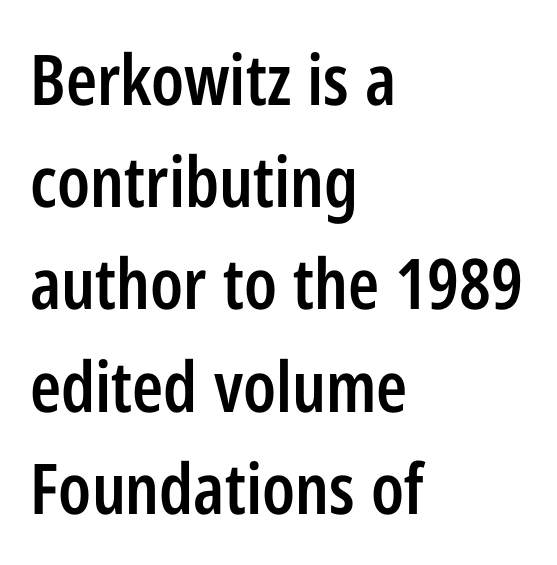
Q: Is the text bold? A: Semi-bold.
Q: Is the text italic (slanted)? A: No, it is upright.
Q: Is the typeface a serif or a sans-serif typeface? A: Sans-serif.
Q: Is the text underlined? A: No.
Q: How is the paragraph aligned? A: Left-aligned.
Q: Is the spacing between letters normal or unusually wide? A: Normal.
Q: Is the spacing between lines tight, normal or loose? A: Normal.
Q: Width (condensed, normal, or wide)? A: Condensed.
Q: Stroke contrast? A: Low.
Q: x-height? A: Medium.
Q: Monospaced? A: No.
